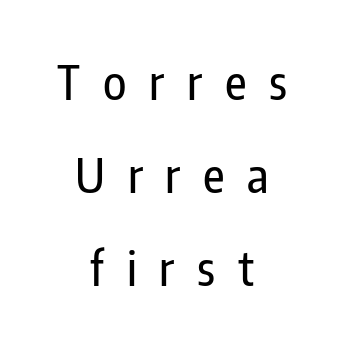
The face used here is proportionally spaced, like ordinary book or web type. Honestly, there is no underline to notice here at all. The block of text is sparse from top to bottom, with ample space between rows. Every stem runs plumb, perpendicular to the baseline. Stroke terminals: plain, sans-serif.
